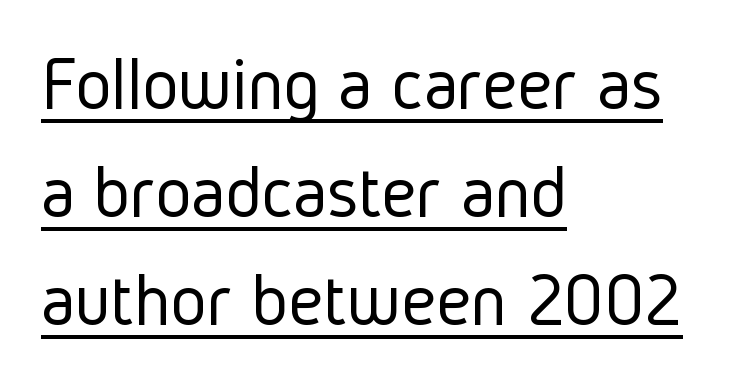
Q: Is the text bold? A: No.
Q: Is the text italic (slanted)? A: No, it is upright.
Q: Is the typeface a serif or a sans-serif typeface? A: Sans-serif.
Q: Is the text underlined? A: Yes.
Q: How is the paragraph aligned? A: Left-aligned.
Q: Is the spacing between letters normal or unusually wide? A: Normal.
Q: Is the spacing between lines tight, normal or loose? A: Normal.
Q: Width (condensed, normal, or wide)? A: Condensed.
Q: Stroke contrast? A: Low.
Q: x-height? A: Medium.
Q: Monospaced? A: No.
